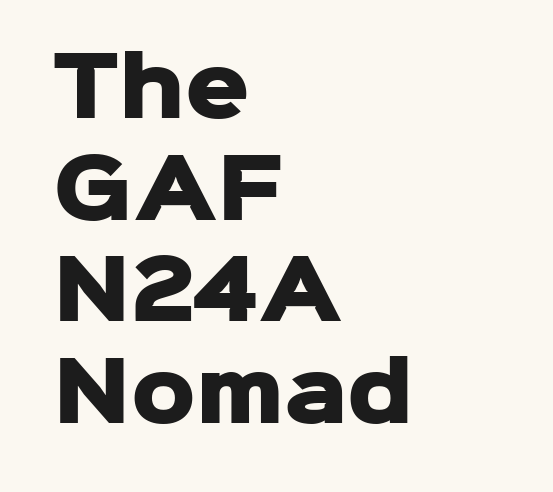
The image shows 80 px heavy sans-serif type, upright; set left-aligned, normal line spacing (1.27x), normal letter spacing, not underlined; low stroke contrast and a medium x-height.
